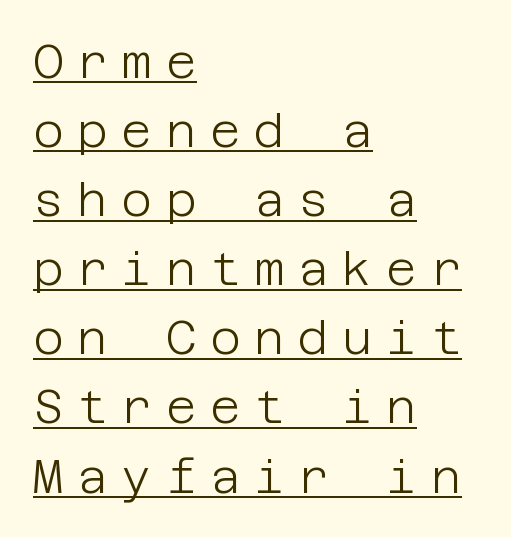
{"serif": "no", "italic": "no", "bold": "no", "weight": "light", "width": "normal", "stroke_contrast": "low", "x_height": "large", "underline": "yes", "align": "left", "line_spacing": "normal", "line_spacing_ratio": 1.47, "letter_spacing": "wide", "letter_spacing_em": 0.29, "glyph_px": 47}
